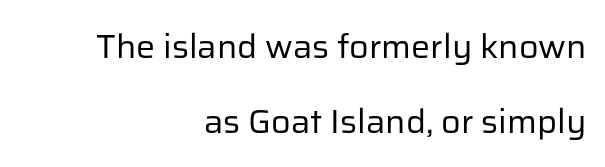
The image shows 34 px regular-weight sans-serif type, upright; set right-aligned, loose line spacing (2.2x), normal letter spacing, not underlined; low stroke contrast and a medium x-height.
